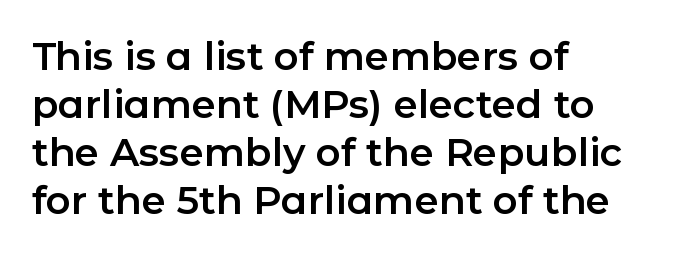
This rendering leaves character spacing at its baseline value. The passage shown is typed in a proportional face where columns would drift. The rendering shows plain stroke endings on the letterforms — a sans-serif design. The letters stand upright; this is a roman face. Horizontally, the lines are justified to the leading edge only.
